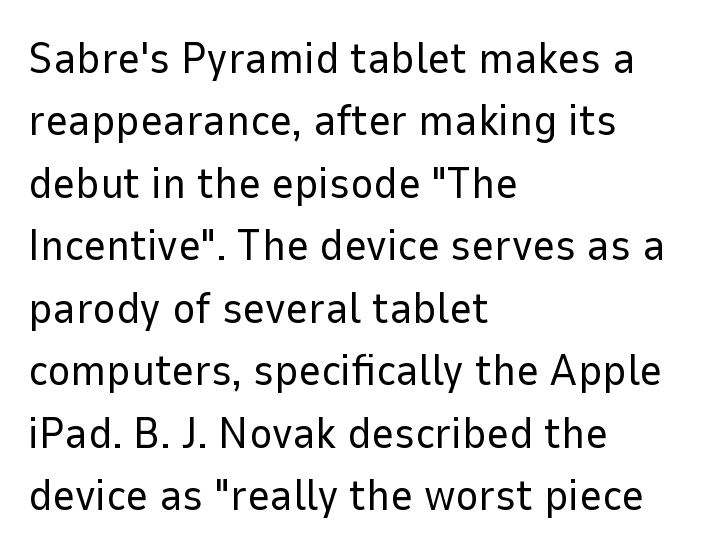
Q: Is the text bold? A: No.
Q: Is the text italic (slanted)? A: No, it is upright.
Q: Is the typeface a serif or a sans-serif typeface? A: Sans-serif.
Q: Is the text underlined? A: No.
Q: How is the paragraph aligned? A: Left-aligned.
Q: Is the spacing between letters normal or unusually wide? A: Normal.
Q: Is the spacing between lines tight, normal or loose? A: Normal.
Q: Width (condensed, normal, or wide)? A: Normal.
Q: Stroke contrast? A: Low.
Q: x-height? A: Medium.
Q: Monospaced? A: No.
